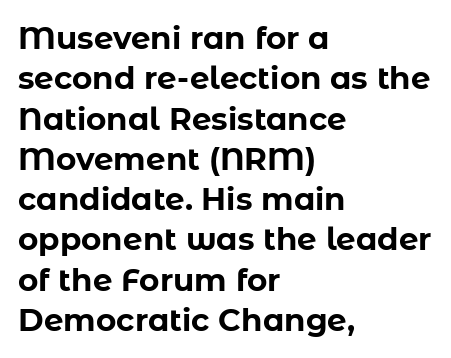
{"serif": "no", "italic": "no", "bold": "yes", "weight": "bold", "width": "normal", "stroke_contrast": "low", "x_height": "medium", "monospaced": "no", "underline": "no", "align": "left", "line_spacing": "normal", "line_spacing_ratio": 1.3, "letter_spacing": "normal", "letter_spacing_em": 0.0, "glyph_px": 31}
